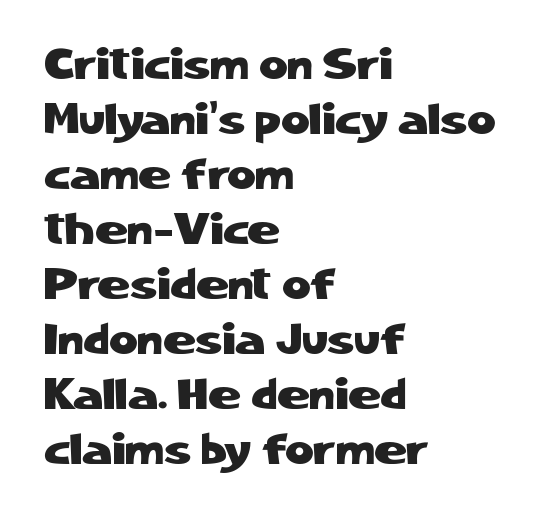
{"serif": "no", "italic": "no", "width": "normal", "stroke_contrast": "low", "x_height": "medium", "monospaced": "no", "underline": "no", "align": "left", "line_spacing": "normal", "line_spacing_ratio": 1.25, "letter_spacing": "normal", "letter_spacing_em": 0.0, "glyph_px": 44}
